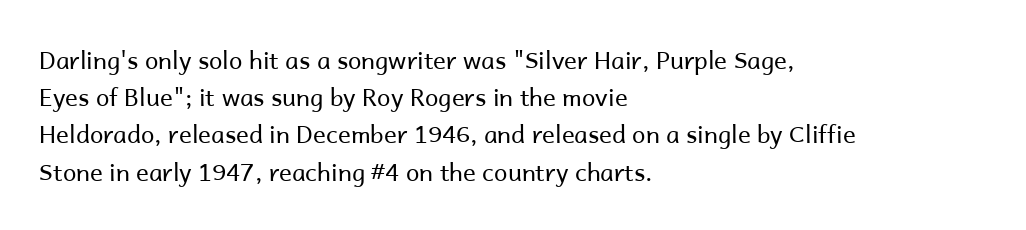
Ordinary non-slanted type is in use. This sample uses plain, unmodified letter spacing. Has an underline been added? It has not. The designer left line spacing at the default. The cut favours lightness, reaching ordinary text weight at its darkest. Layout note: lines flush left.
